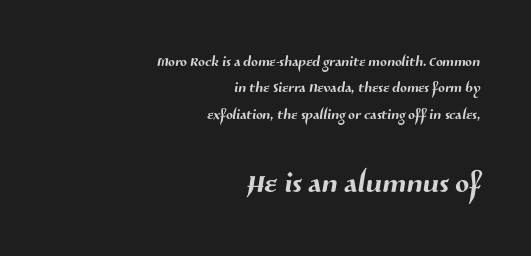
{"serif": "no", "width": "normal", "stroke_contrast": "medium", "x_height": "medium", "monospaced": "no", "underline": "no", "align": "right", "line_spacing": "normal", "line_spacing_ratio": 1.32, "letter_spacing": "normal", "letter_spacing_em": 0.0, "larger_block": "second", "size_ratio": 2.05, "glyph_px": 41}
